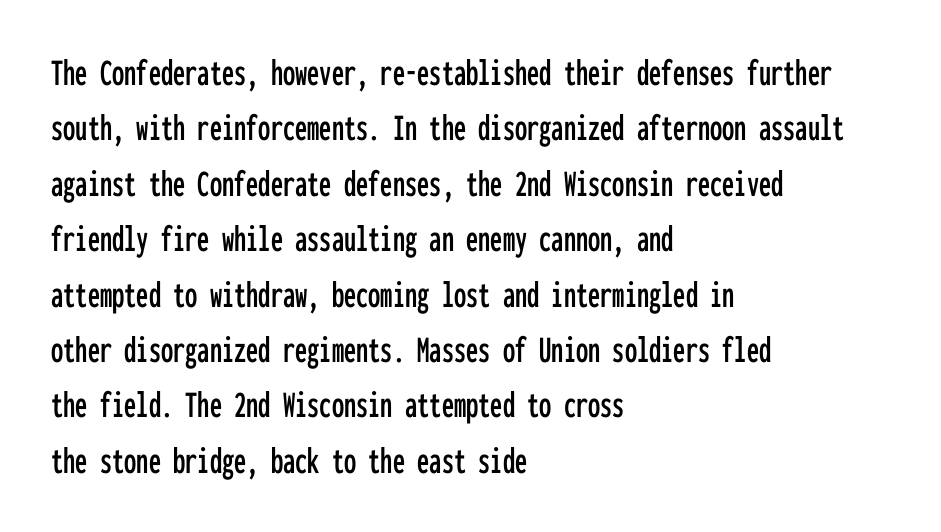
The image shows 39 px condensed sans-serif type, upright, monospaced; set left-aligned, normal line spacing (1.42x), normal letter spacing, not underlined; low stroke contrast and a medium x-height.
